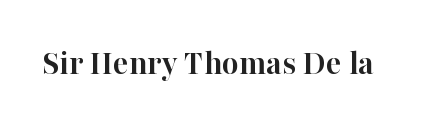
The image shows 36 px semibold serif type, upright; set normal letter spacing, not underlined; high stroke contrast and a medium x-height.
